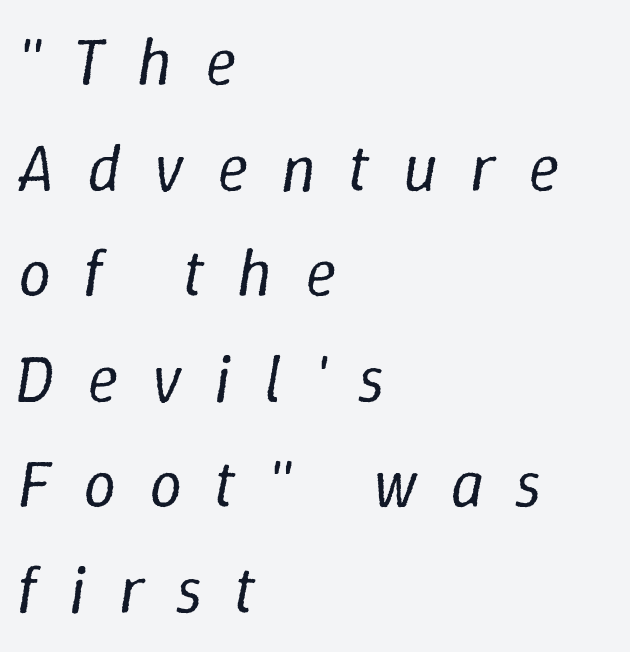
The image shows 66 px regular-weight type, italic (leaning right); set left-aligned, normal line spacing (1.6x), unusually wide letter spacing (+0.49 em), not underlined; low stroke contrast and a medium x-height.
